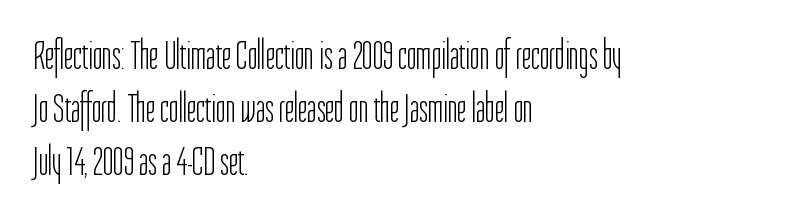
{"serif": "no", "italic": "no", "bold": "no", "weight": "light", "width": "condensed", "stroke_contrast": "low", "x_height": "medium", "monospaced": "no", "underline": "no", "align": "left", "line_spacing": "normal", "line_spacing_ratio": 1.29, "letter_spacing": "normal", "letter_spacing_em": 0.0, "glyph_px": 41}
